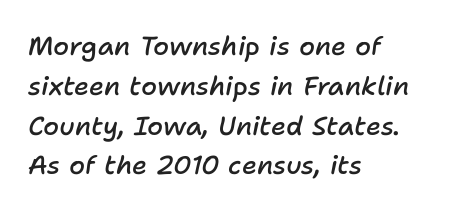
Q: Is the text bold? A: Semi-bold.
Q: Is the text italic (slanted)? A: Yes, it leans right by about 11 degrees.
Q: Is the text underlined? A: No.
Q: How is the paragraph aligned? A: Left-aligned.
Q: Is the spacing between letters normal or unusually wide? A: Normal.
Q: Is the spacing between lines tight, normal or loose? A: Normal.
